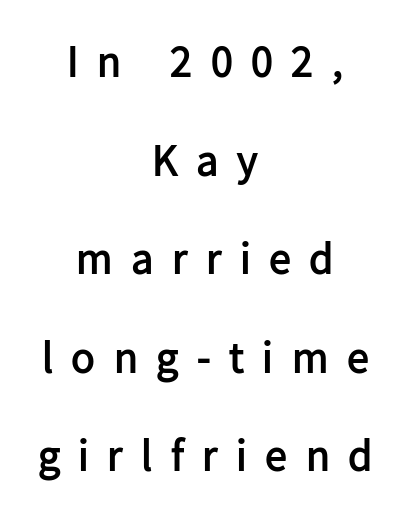
{"serif": "no", "italic": "no", "bold": "yes", "weight": "semibold", "width": "normal", "stroke_contrast": "low", "x_height": "medium", "monospaced": "no", "underline": "no", "align": "center", "line_spacing": "loose", "line_spacing_ratio": 2.24, "letter_spacing": "wide", "letter_spacing_em": 0.42, "glyph_px": 44}
